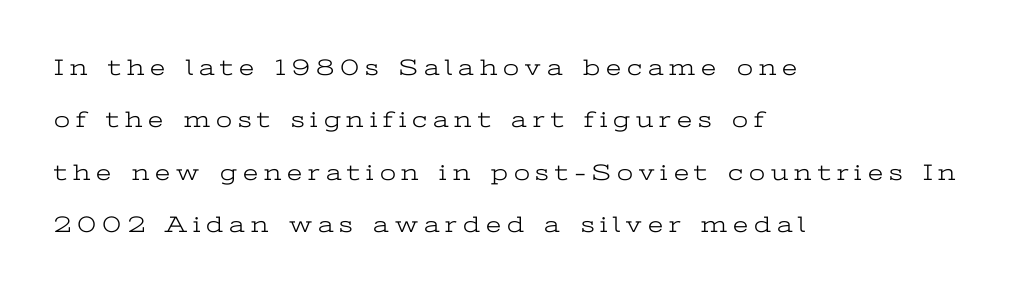
The image shows 23 px text type, upright; set left-aligned, loose line spacing (2.28x), unusually wide letter spacing (+0.26 em), not underlined.
